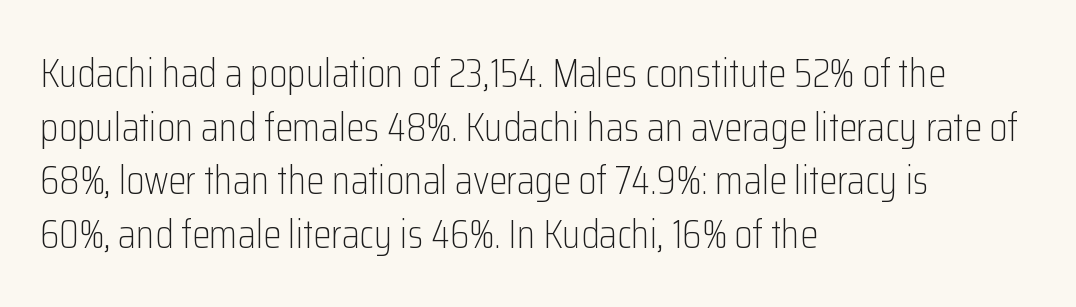
Q: Is the text bold? A: No.
Q: Is the text italic (slanted)? A: No, it is upright.
Q: Is the typeface a serif or a sans-serif typeface? A: Sans-serif.
Q: Is the text underlined? A: No.
Q: How is the paragraph aligned? A: Left-aligned.
Q: Is the spacing between letters normal or unusually wide? A: Normal.
Q: Is the spacing between lines tight, normal or loose? A: Normal.
Q: Width (condensed, normal, or wide)? A: Condensed.
Q: Stroke contrast? A: Low.
Q: x-height? A: Medium.
Q: Monospaced? A: No.
